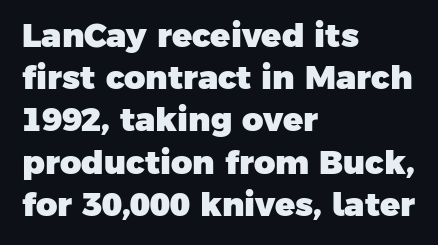
{"serif": "no", "bold": "yes", "weight": "heavy", "width": "normal", "stroke_contrast": "low", "x_height": "medium", "monospaced": "no", "underline": "no", "align": "left", "line_spacing": "normal", "line_spacing_ratio": 1.28, "letter_spacing": "normal", "letter_spacing_em": 0.0, "glyph_px": 33}
